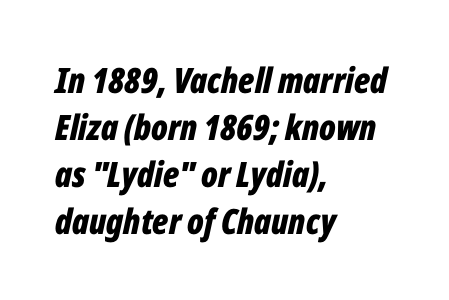
The image shows 35 px bold, condensed type, italic (leaning right); set left-aligned, normal line spacing (1.34x), normal letter spacing, not underlined; low stroke contrast and a medium x-height.
